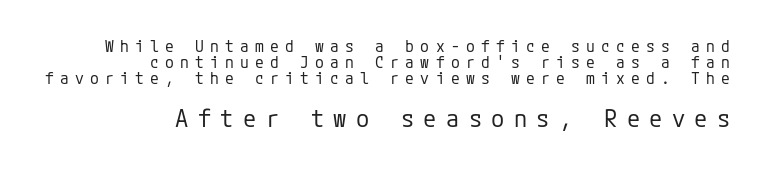
{"italic": "no", "bold": "no", "underline": "no", "align": "right", "line_spacing": "tight", "line_spacing_ratio": 1.0, "letter_spacing": "wide", "letter_spacing_em": 0.39, "larger_block": "second", "size_ratio": 1.5, "glyph_px": 24}
